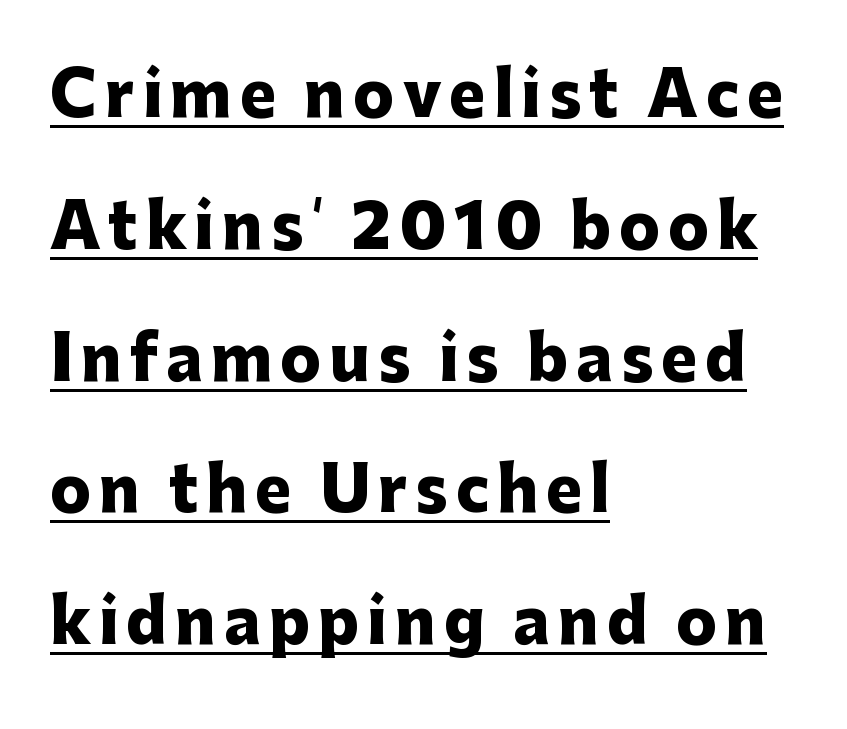
{"serif": "no", "italic": "no", "bold": "yes", "weight": "heavy", "width": "normal", "stroke_contrast": "low", "x_height": "medium", "monospaced": "no", "underline": "yes", "align": "left", "line_spacing": "loose", "line_spacing_ratio": 2.16, "glyph_px": 61}
